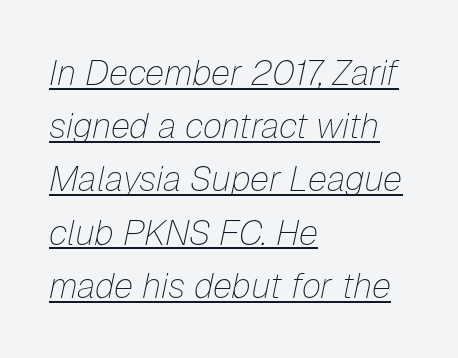
Q: Is the text bold? A: No.
Q: Is the text italic (slanted)? A: Yes, it leans right by about 12 degrees.
Q: Is the text underlined? A: Yes.
Q: How is the paragraph aligned? A: Left-aligned.
Q: Is the spacing between letters normal or unusually wide? A: Normal.
Q: Is the spacing between lines tight, normal or loose? A: Normal.
Q: Width (condensed, normal, or wide)? A: Normal.
Q: Stroke contrast? A: Low.
Q: x-height? A: Medium.
Q: Monospaced? A: No.
